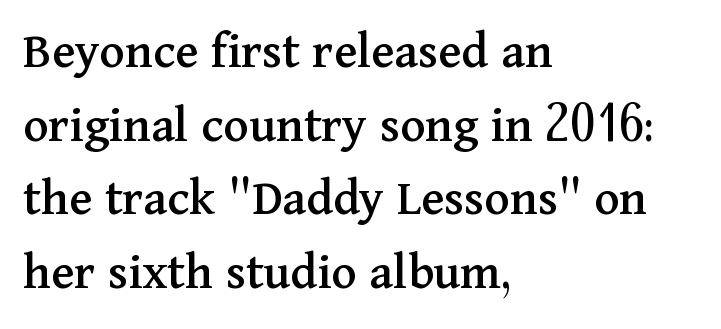
Q: Is the text italic (slanted)? A: No, it is upright.
Q: Is the typeface a serif or a sans-serif typeface? A: Serif.
Q: Is the text underlined? A: No.
Q: How is the paragraph aligned? A: Left-aligned.
Q: Is the spacing between letters normal or unusually wide? A: Normal.
Q: Is the spacing between lines tight, normal or loose? A: Normal.
Q: Width (condensed, normal, or wide)? A: Normal.
Q: Stroke contrast? A: Medium.
Q: x-height? A: Medium.
Q: Monospaced? A: No.
